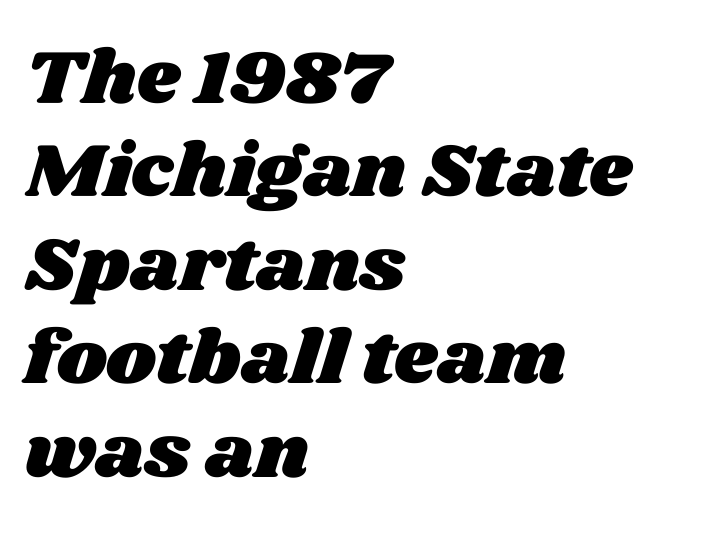
The specimen omits any rule beneath the text block's lines. Does extra space separate the letters? No, they use regular spacing. Caption: multi-line text, flush left, ragged right. The rendering uses natural spacing where letterforms have individual widths.
